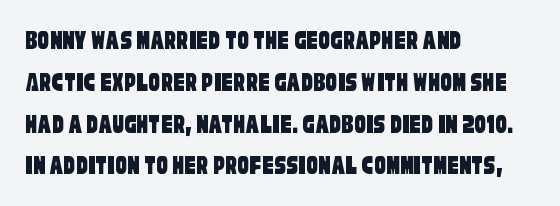
Q: Is the typeface a serif or a sans-serif typeface? A: Sans-serif.
Q: Is the text underlined? A: No.
Q: How is the paragraph aligned? A: Left-aligned.
Q: Is the spacing between letters normal or unusually wide? A: Normal.
Q: Is the spacing between lines tight, normal or loose? A: Normal.
Q: Width (condensed, normal, or wide)? A: Condensed.
Q: Stroke contrast? A: Low.
Q: x-height? A: Large.
Q: Monospaced? A: No.
